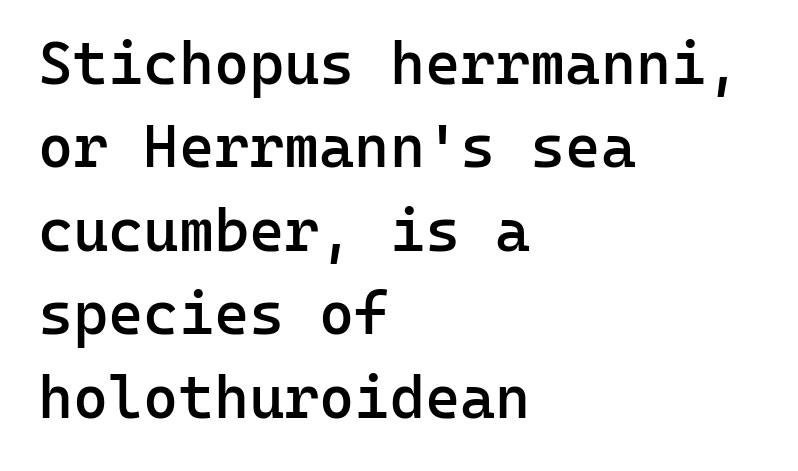
Q: Is the text bold? A: Semi-bold.
Q: Is the text italic (slanted)? A: No, it is upright.
Q: Is the typeface a serif or a sans-serif typeface? A: Sans-serif.
Q: Is the text underlined? A: No.
Q: How is the paragraph aligned? A: Left-aligned.
Q: Is the spacing between letters normal or unusually wide? A: Normal.
Q: Is the spacing between lines tight, normal or loose? A: Normal.
Q: Width (condensed, normal, or wide)? A: Normal.
Q: Stroke contrast? A: Low.
Q: x-height? A: Medium.
Q: Monospaced? A: Yes.
